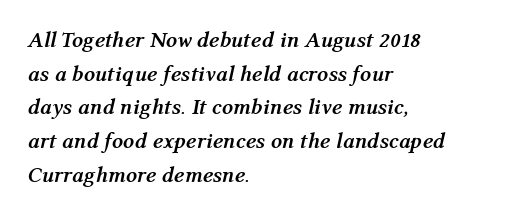
{"italic": "yes", "lean": "right", "slant_degrees": 12, "bold": "yes", "underline": "no", "align": "left", "line_spacing": "normal", "line_spacing_ratio": 1.53, "letter_spacing": "normal", "letter_spacing_em": 0.0, "glyph_px": 22}
